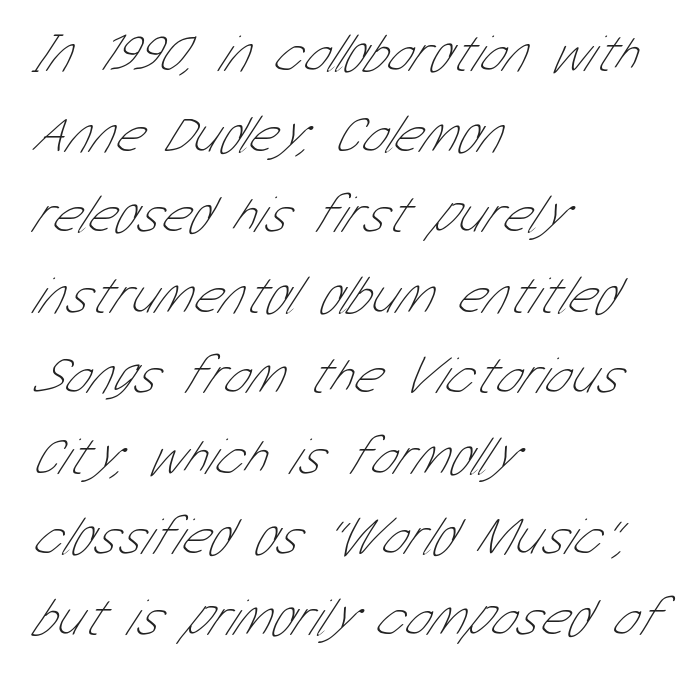
Glance below the letters and you will spot only blank space. If you measured baseline to baseline, you'd find a middling distance. The passage shown has conventional tracking throughout. Spacing verdict: proportional, widths tailored to each character.
